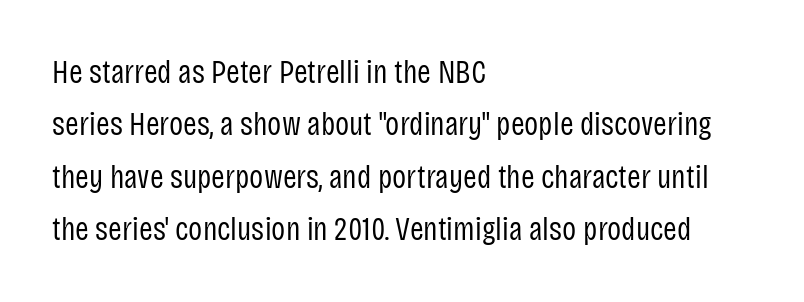
The image shows 33 px regular-weight, condensed sans-serif type, upright; set left-aligned, normal line spacing (1.59x), normal letter spacing, not underlined; low stroke contrast and a large x-height.
